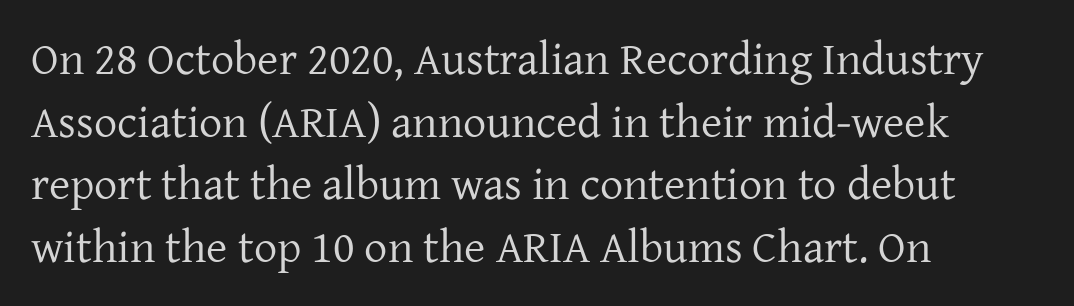
The image shows 46 px regular-weight serif type, upright; set left-aligned, normal line spacing (1.36x), normal letter spacing, not underlined; low stroke contrast and a medium x-height.
